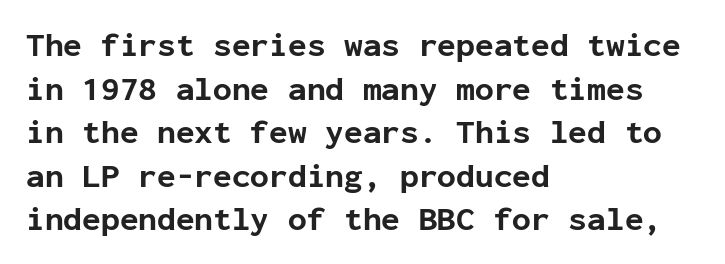
The image shows 34 px bold sans-serif type, upright, monospaced; set left-aligned, normal line spacing (1.28x), normal letter spacing, not underlined; low stroke contrast and a medium x-height.
